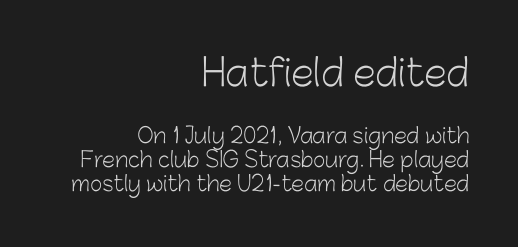
{"serif": "no", "italic": "no", "bold": "no", "weight": "light", "width": "normal", "stroke_contrast": "low", "x_height": "medium", "monospaced": "no", "underline": "no", "align": "right", "line_spacing_ratio": 1.16, "letter_spacing": "normal", "letter_spacing_em": 0.0, "larger_block": "first", "size_ratio": 1.76, "glyph_px": 37}
